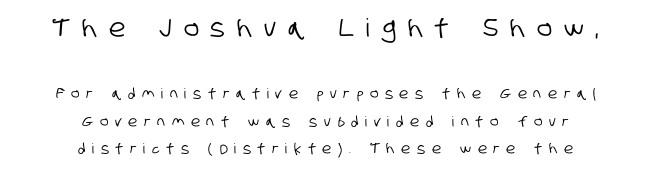
{"underline": "no", "align": "center", "line_spacing": "loose", "line_spacing_ratio": 1.99, "letter_spacing": "wide", "letter_spacing_em": 0.48, "larger_block": "first", "size_ratio": 1.79, "glyph_px": 25}
